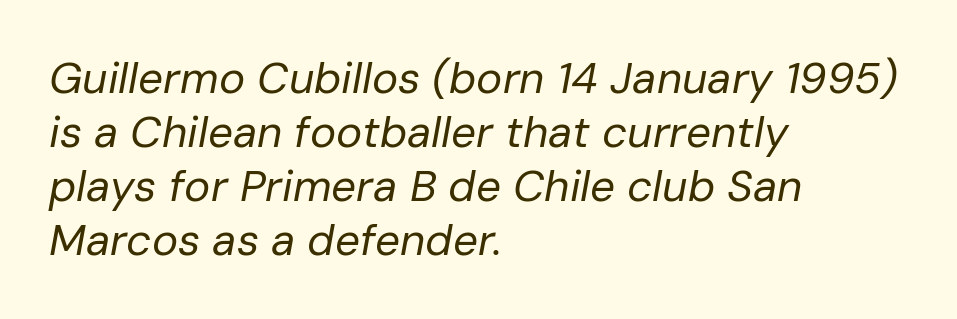
The image shows 44 px regular-weight type, italic (leaning right); set left-aligned, line spacing 1.23x, normal letter spacing, not underlined; low stroke contrast and a medium x-height.
